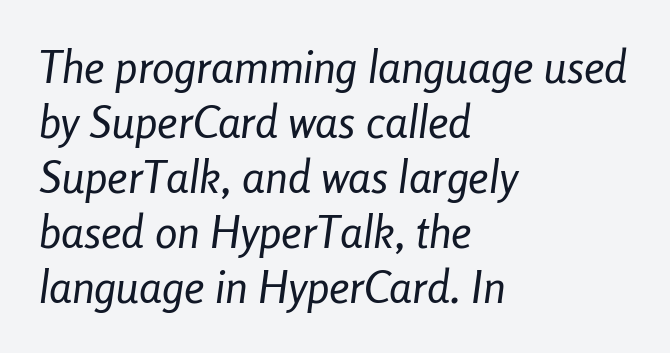
{"italic": "yes", "lean": "right", "slant_degrees": 8, "bold": "no", "weight": "regular", "width": "condensed", "stroke_contrast": "low", "x_height": "medium", "monospaced": "no", "underline": "no", "align": "left", "line_spacing_ratio": 1.22, "letter_spacing": "normal", "letter_spacing_em": 0.0, "glyph_px": 45}
